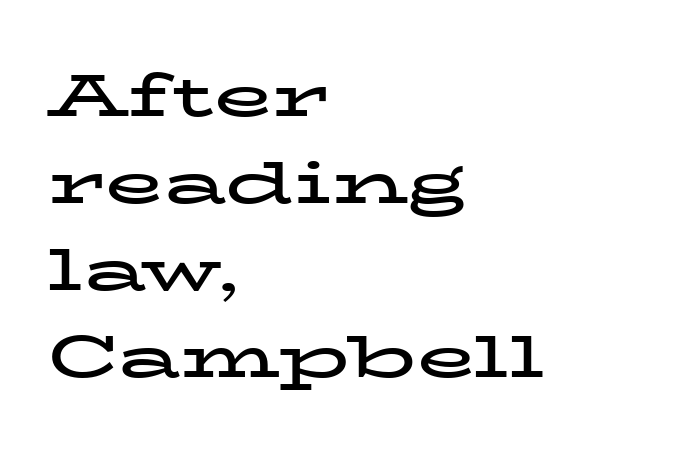
The image shows 60 px bold, wide serif type, upright; set left-aligned, normal line spacing (1.45x), normal letter spacing, not underlined; low stroke contrast and a medium x-height.
